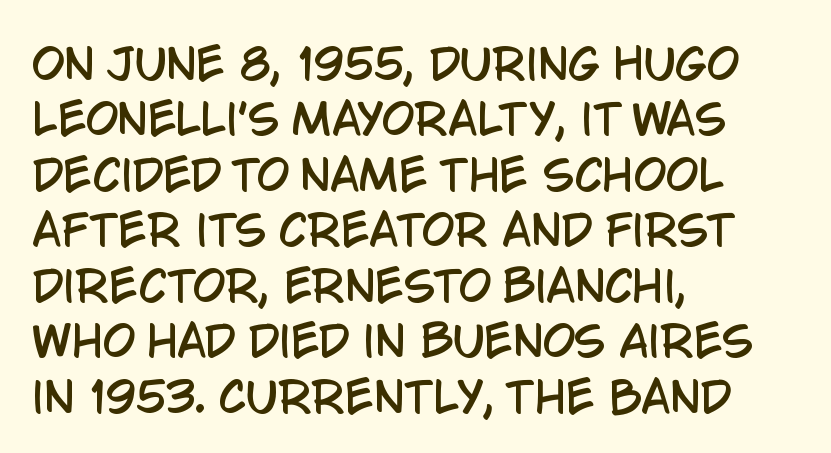
The image shows 42 px condensed sans-serif type, upright; set left-aligned, normal line spacing (1.32x), normal letter spacing, not underlined; low stroke contrast and a large x-height.
